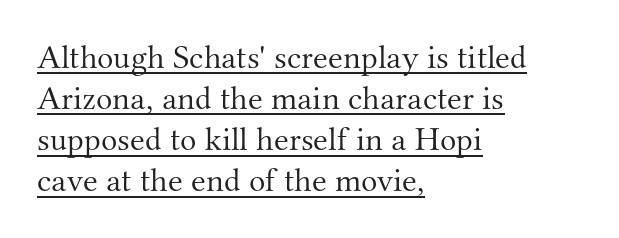
Reading down the block, your eye returns to a fixed left position each line. Stroke thickness stays within the range of a standard reading face or lighter. There is no visible air inserted between adjacent glyphs. Regarding serifs, this sample has them. Looks like regular typesetting: each glyph gets only the width it needs. Is there any slant? The stems are plumb.
